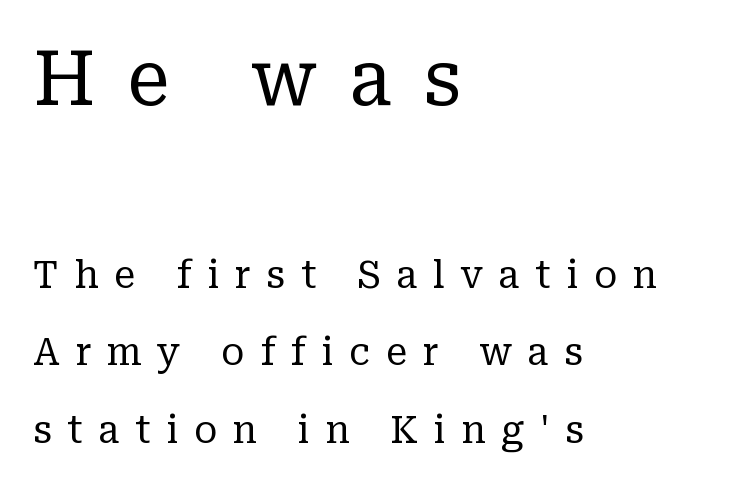
Q: Is the text bold? A: No.
Q: Is the text italic (slanted)? A: No, it is upright.
Q: Is the typeface a serif or a sans-serif typeface? A: Serif.
Q: Is the text underlined? A: No.
Q: How is the paragraph aligned? A: Left-aligned.
Q: Is the spacing between letters normal or unusually wide? A: Unusually wide.
Q: Is the spacing between lines tight, normal or loose? A: Loose.
Q: Which block of text is set in a larger size, the first (top) or the second (bottom)? A: The first (top) one.
Q: Width (condensed, normal, or wide)? A: Normal.
Q: Stroke contrast? A: Low.
Q: x-height? A: Medium.
Q: Monospaced? A: No.
